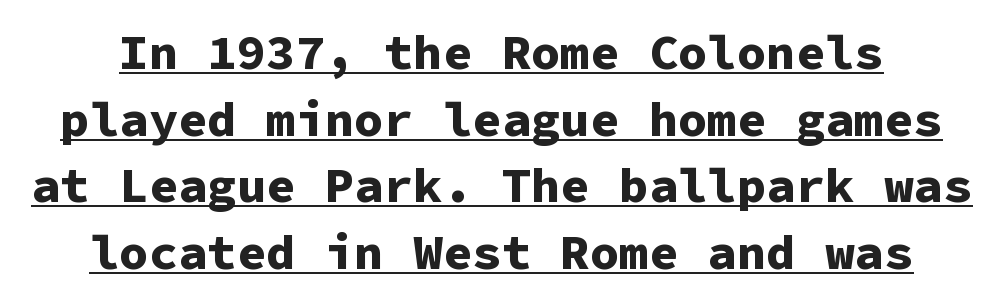
Think of a typewriter: that constant character pitch is what you see here. The glyphs are accompanied by a horizontal stroke just below them. What kind of face is this? One without serifs — a sans. The type sits square on the baseline with zero lean. Chunky letters — that's bold for sure.
